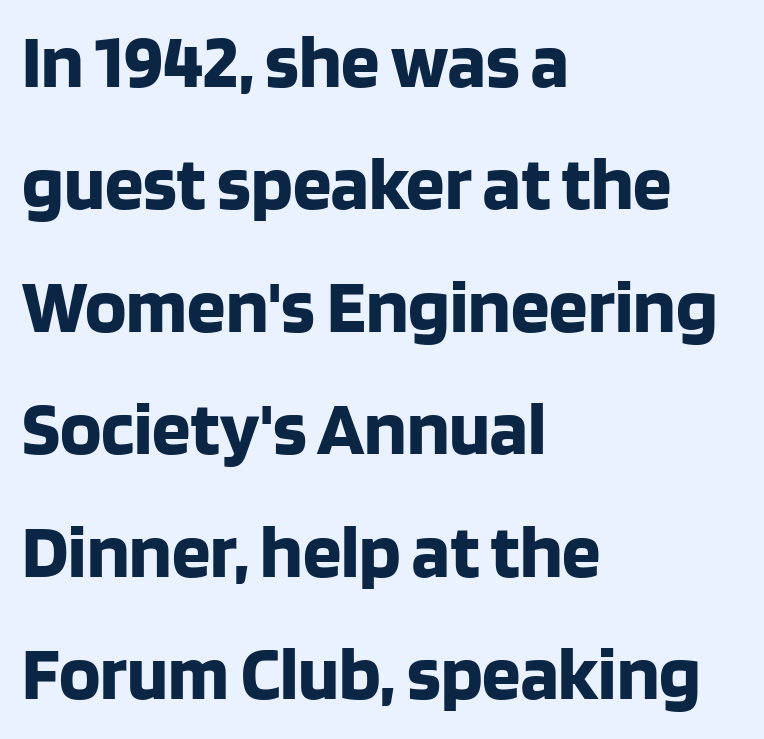
Q: Is the text bold? A: Yes.
Q: Is the text italic (slanted)? A: No, it is upright.
Q: Is the typeface a serif or a sans-serif typeface? A: Sans-serif.
Q: Is the text underlined? A: No.
Q: How is the paragraph aligned? A: Left-aligned.
Q: Is the spacing between letters normal or unusually wide? A: Normal.
Q: Is the spacing between lines tight, normal or loose? A: Normal.
Q: Width (condensed, normal, or wide)? A: Normal.
Q: Stroke contrast? A: Low.
Q: x-height? A: Large.
Q: Monospaced? A: No.
